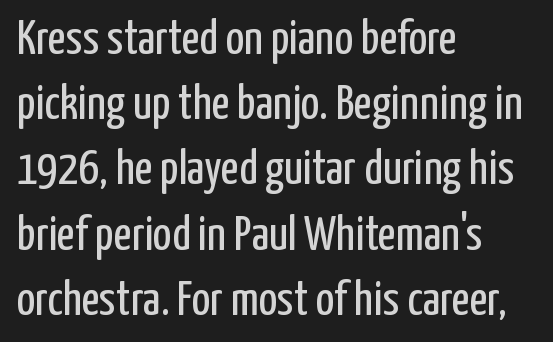
Q: Is the text bold? A: No.
Q: Is the text italic (slanted)? A: No, it is upright.
Q: Is the typeface a serif or a sans-serif typeface? A: Sans-serif.
Q: Is the text underlined? A: No.
Q: How is the paragraph aligned? A: Left-aligned.
Q: Is the spacing between letters normal or unusually wide? A: Normal.
Q: Is the spacing between lines tight, normal or loose? A: Normal.
Q: Width (condensed, normal, or wide)? A: Condensed.
Q: Stroke contrast? A: Low.
Q: x-height? A: Medium.
Q: Monospaced? A: No.
